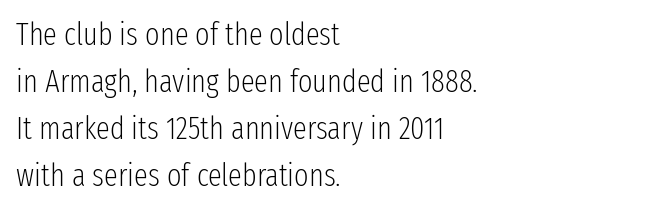
Q: Is the text bold? A: No.
Q: Is the text italic (slanted)? A: No, it is upright.
Q: Is the typeface a serif or a sans-serif typeface? A: Sans-serif.
Q: Is the text underlined? A: No.
Q: How is the paragraph aligned? A: Left-aligned.
Q: Is the spacing between letters normal or unusually wide? A: Normal.
Q: Is the spacing between lines tight, normal or loose? A: Normal.
Q: Width (condensed, normal, or wide)? A: Condensed.
Q: Stroke contrast? A: Low.
Q: x-height? A: Medium.
Q: Monospaced? A: No.
